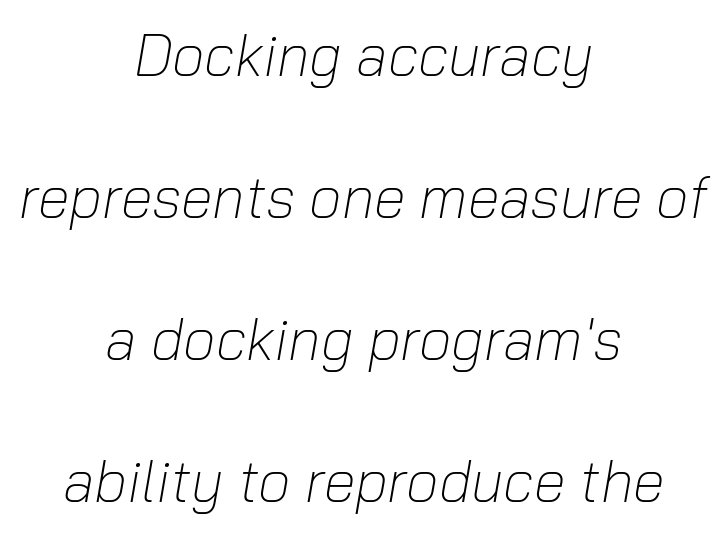
The rendering applies a slant to the glyphs. The designer dialed line spacing up above the default. The letters look calm and open, with moderate or lighter stems. Does the copy run flush right? No — it is centered line by line. Rule under the text: the space is simply empty.
